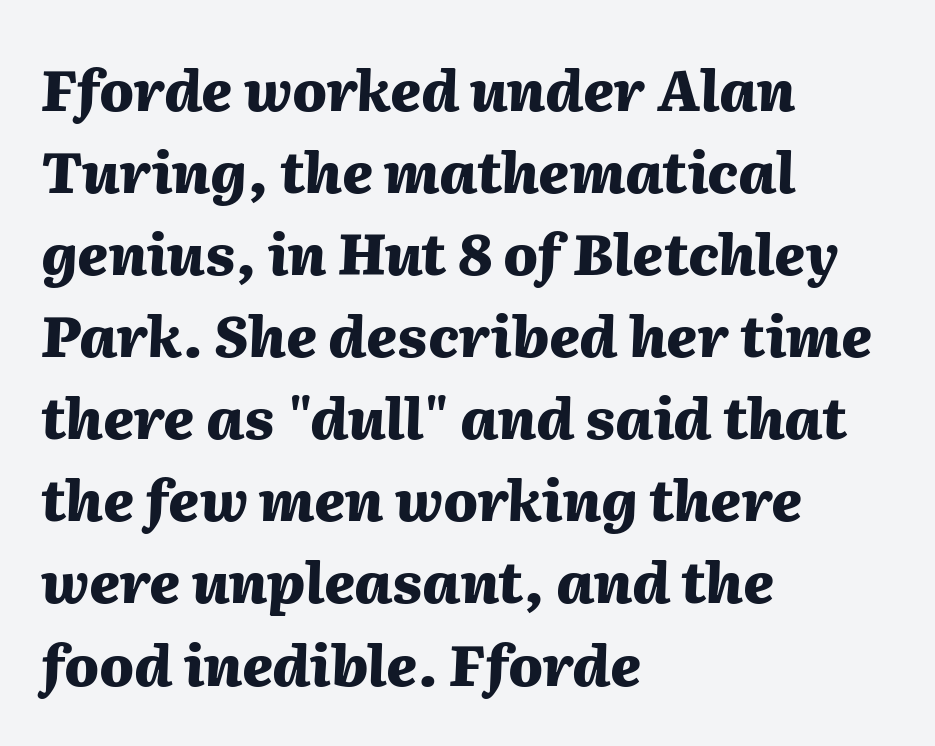
Q: Is the text bold? A: Yes.
Q: Is the text italic (slanted)? A: Yes, it leans right by about 2 degrees.
Q: Is the text underlined? A: No.
Q: How is the paragraph aligned? A: Left-aligned.
Q: Is the spacing between letters normal or unusually wide? A: Normal.
Q: Is the spacing between lines tight, normal or loose? A: Normal.
Q: Width (condensed, normal, or wide)? A: Normal.
Q: Stroke contrast? A: Medium.
Q: x-height? A: Medium.
Q: Monospaced? A: No.
